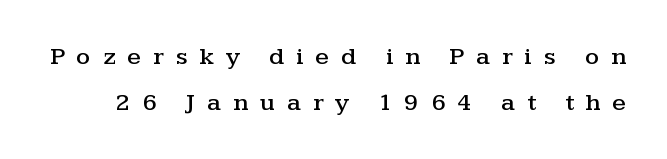
{"italic": "no", "underline": "no", "line_spacing_ratio": 1.83, "letter_spacing": "wide", "letter_spacing_em": 0.48, "glyph_px": 25}
